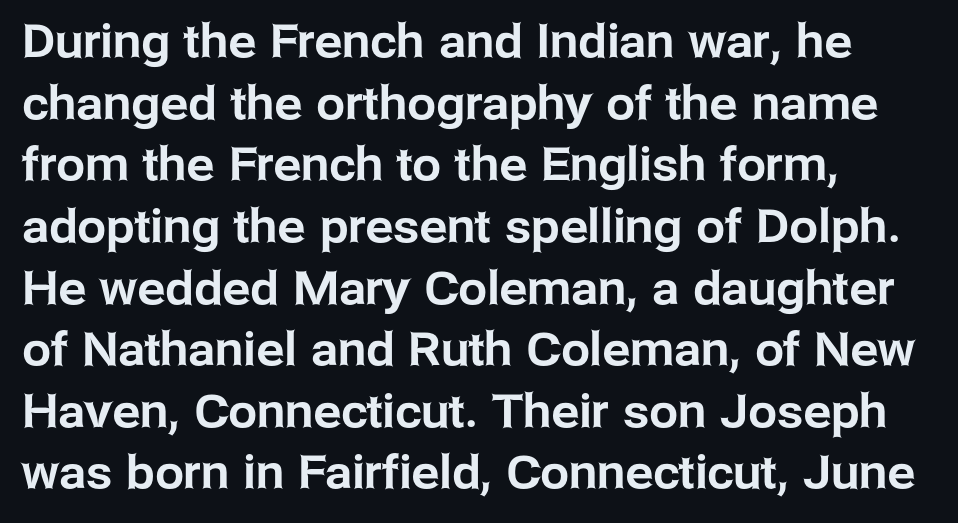
Q: Is the text italic (slanted)? A: No, it is upright.
Q: Is the typeface a serif or a sans-serif typeface? A: Sans-serif.
Q: Is the text underlined? A: No.
Q: How is the paragraph aligned? A: Left-aligned.
Q: Is the spacing between letters normal or unusually wide? A: Normal.
Q: Is the spacing between lines tight, normal or loose? A: Normal.
Q: Width (condensed, normal, or wide)? A: Normal.
Q: Stroke contrast? A: Low.
Q: x-height? A: Medium.
Q: Monospaced? A: No.
